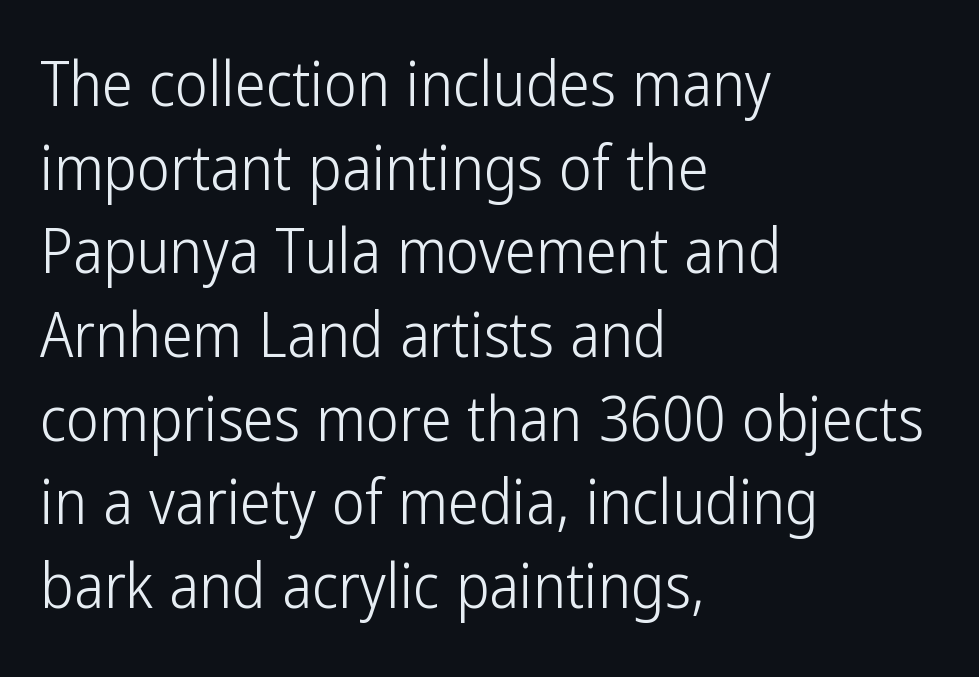
{"serif": "no", "italic": "no", "bold": "no", "weight": "light", "width": "condensed", "stroke_contrast": "low", "x_height": "medium", "monospaced": "no", "underline": "no", "align": "left", "line_spacing": "normal", "line_spacing_ratio": 1.35, "letter_spacing": "normal", "letter_spacing_em": 0.0, "glyph_px": 62}
